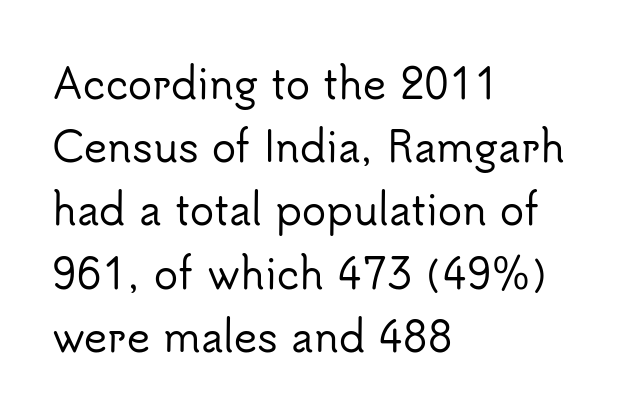
Line beginnings align vertically; line endings do not. Think of a printed novel: that variable character pitch is what you see here. The text was rendered using a sans face with plain stroke endings. Nothing unusual about the tracking: characters are spaced as the font intends. The rendering uses a moderate line-height, typical for paragraphs. Each row of text sits above clean, open space.
